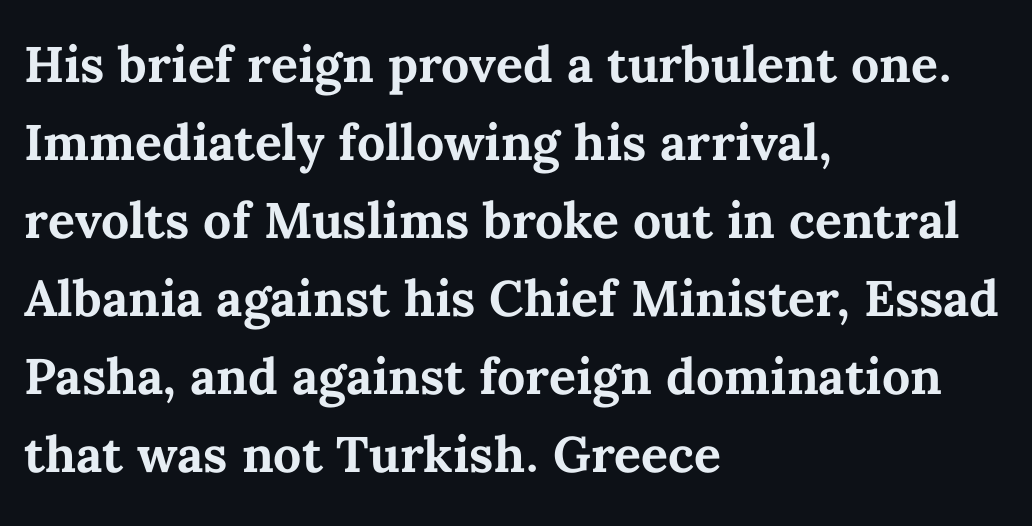
Look at the tracking — it's just the regular setting, nothing added. Any mark beneath the type? The region is blank. This sample keeps an unexceptional amount of space between lines. Italic? Not at all — the glyphs are vertical. Every letter is thick-stroked: bold, no question.
